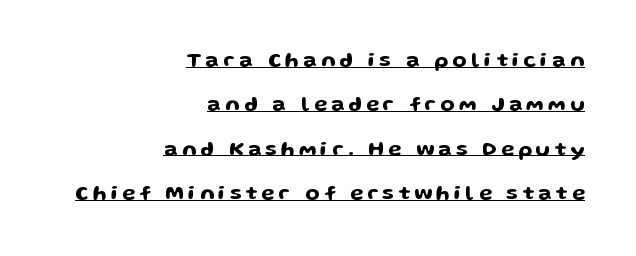
Q: Is the text italic (slanted)? A: No, it is upright.
Q: Is the text underlined? A: Yes.
Q: How is the paragraph aligned? A: Right-aligned.
Q: Is the spacing between letters normal or unusually wide? A: Unusually wide.
Q: Is the spacing between lines tight, normal or loose? A: Loose.
